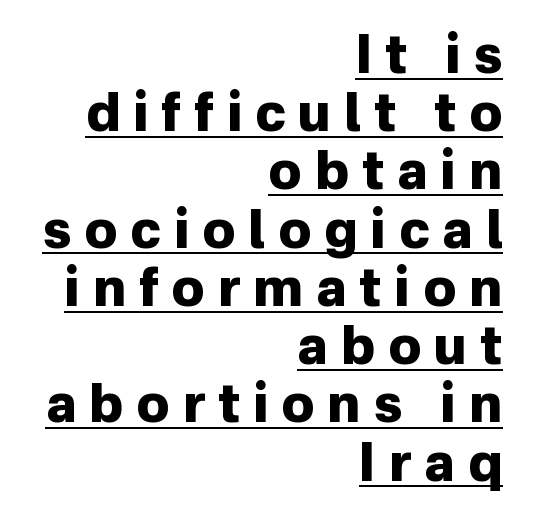
Is there any slant? The stems are plumb. Note the varied advance widths — an 'i' is clearly narrower than an 'm'. The setting favours the right margin, as signatures and pull-quotes sometimes do. The glyphs have the mass of a bold cut. Underlined type.
